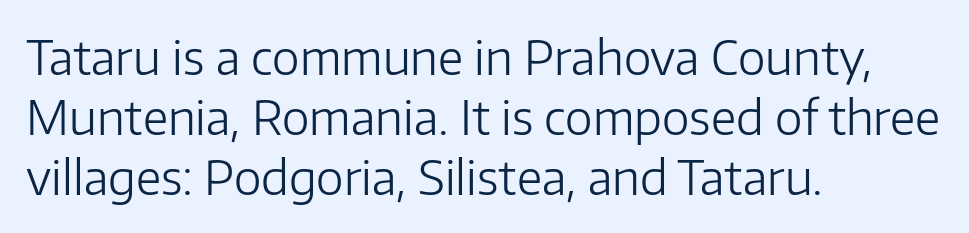
{"serif": "no", "italic": "no", "bold": "no", "weight": "light", "width": "normal", "stroke_contrast": "low", "x_height": "medium", "monospaced": "no", "underline": "no", "align": "left", "line_spacing": "normal", "line_spacing_ratio": 1.28, "letter_spacing": "normal", "letter_spacing_em": 0.0, "glyph_px": 47}
